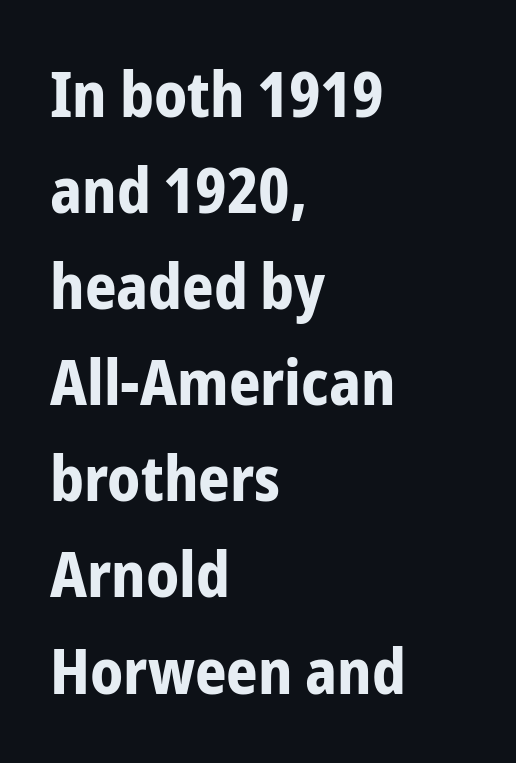
{"serif": "no", "italic": "no", "bold": "yes", "weight": "bold", "width": "condensed", "stroke_contrast": "low", "x_height": "medium", "monospaced": "no", "underline": "no", "align": "left", "line_spacing": "normal", "line_spacing_ratio": 1.55, "letter_spacing": "normal", "letter_spacing_em": 0.0, "glyph_px": 62}
